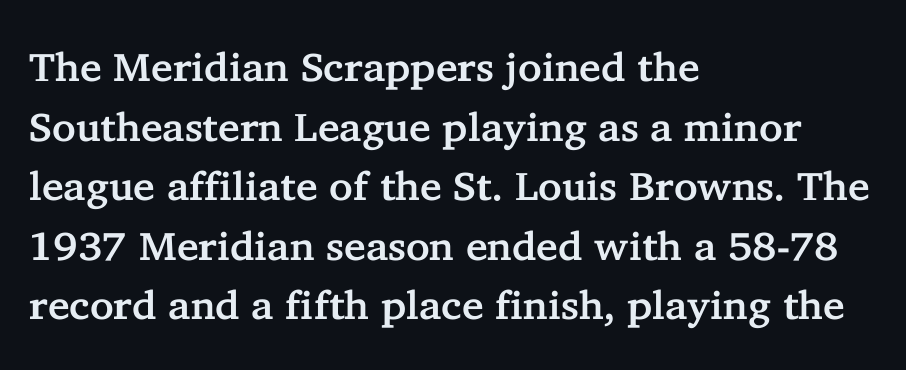
Examine the stroke ends and you'll spot serifs. The setting favours the left margin, as ordinary paragraphs usually do. Each letter keeps its own natural width here, so spacing adapts to shape. Honestly, there is no underline to notice here at all. The axis of the letterforms is exactly vertical.
